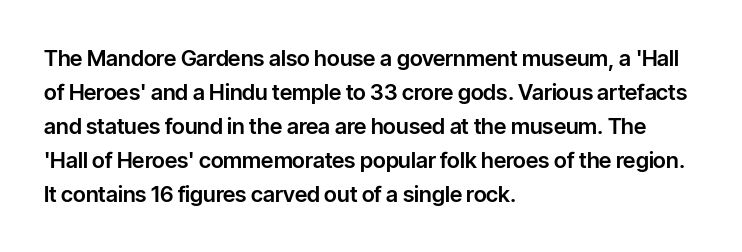
{"italic": "no", "underline": "no", "align": "left", "line_spacing": "normal", "line_spacing_ratio": 1.54, "letter_spacing": "normal", "letter_spacing_em": 0.0, "glyph_px": 22}
